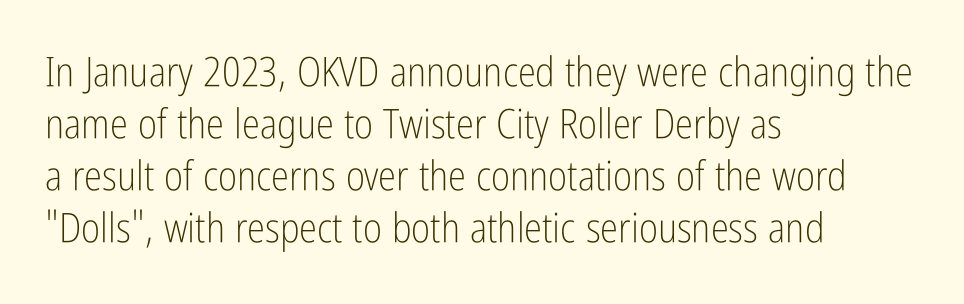
Think of a printed novel: that variable character pitch is what you see here. Normally led — the rows are evenly, conventionally spaced. Stroke terminals: plain, sans-serif. Upright lettering throughout. Letters rest on an invisible, unmarked baseline.
